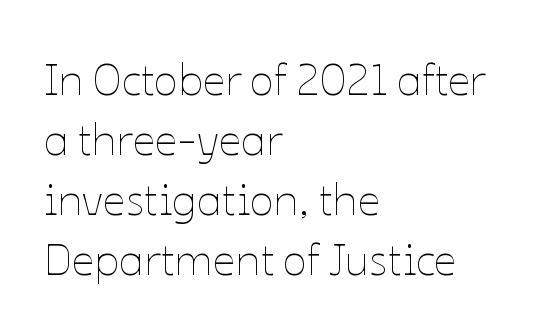
The paragraph shown leans on its left margin. Style check: upright. A typesetter would call this leading conventional body-copy spacing. The passage shown is typed in a proportional face where columns would drift. The string is rendered with underlining switched off. What stands out about the letter spacing? Nothing — it is the standard amount.
